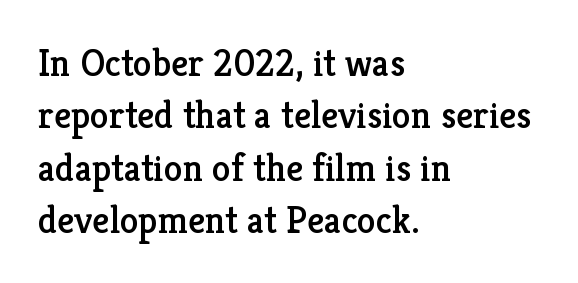
{"serif": "yes", "italic": "no", "width": "normal", "stroke_contrast": "low", "x_height": "medium", "monospaced": "no", "underline": "no", "align": "left", "line_spacing": "normal", "line_spacing_ratio": 1.38, "letter_spacing": "normal", "letter_spacing_em": 0.0, "glyph_px": 38}
